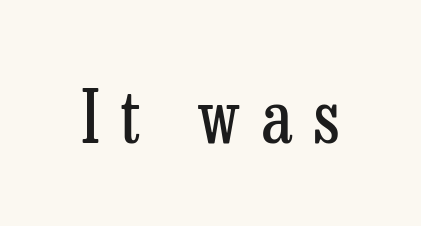
{"serif": "yes", "italic": "no", "bold": "no", "weight": "regular", "width": "condensed", "stroke_contrast": "low", "x_height": "medium", "monospaced": "no", "underline": "no", "letter_spacing": "wide", "letter_spacing_em": 0.29, "glyph_px": 73}
